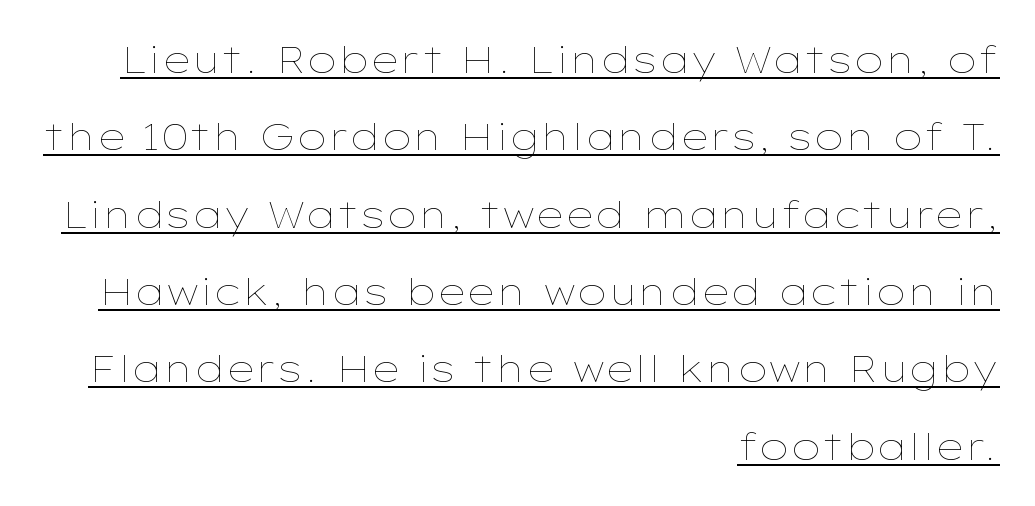
Reading down the column, the eye jumps a long way to each next line. You can tell it's not italic because the verticals are truly vertical. Each letter keeps its own natural width here, so spacing adapts to shape. Typeset ragged left — the right edge is the straight one. The passage shown is underscored from start to finish.
